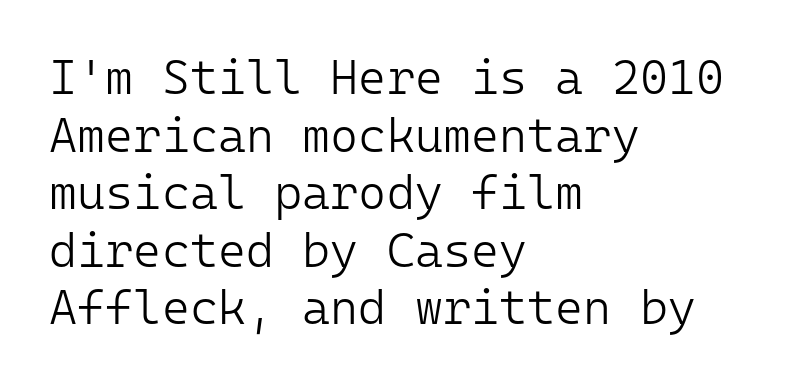
The setting favours the left margin, as ordinary paragraphs usually do. Beneath every word, the page is bare. The horizontal fit of the characters is conventional and even. A typesetter would call this monospace, since all characters share one set width. Weight class: somewhere from thin through regular.
